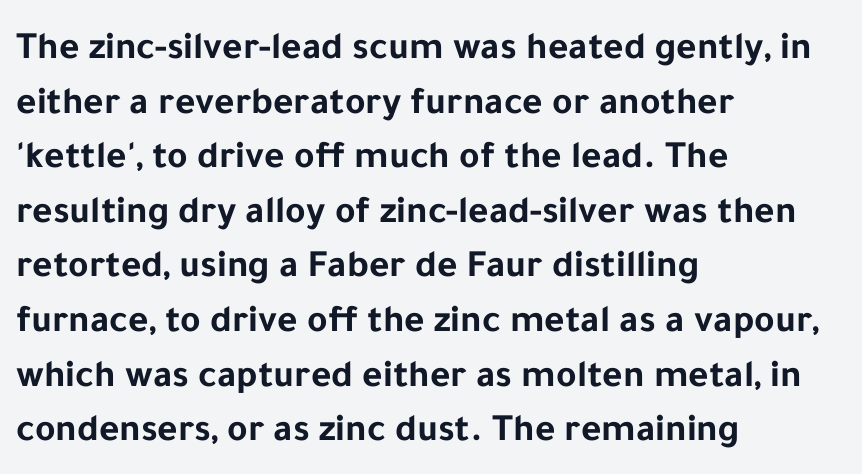
The face used here is proportionally spaced, like ordinary book or web type. The ragged edge is on the right, which tells us the setting is flush left. The rendering uses a moderate line-height, typical for paragraphs. Note: no serifs on the glyphs.
